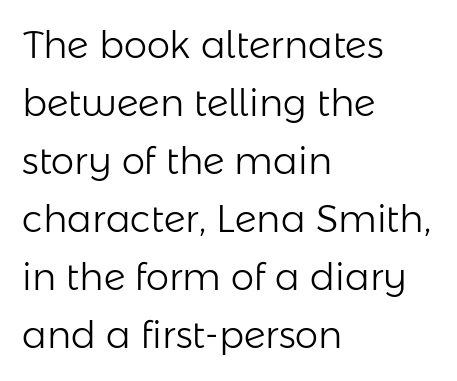
Q: Is the text bold? A: No.
Q: Is the text italic (slanted)? A: No, it is upright.
Q: Is the typeface a serif or a sans-serif typeface? A: Sans-serif.
Q: Is the text underlined? A: No.
Q: How is the paragraph aligned? A: Left-aligned.
Q: Is the spacing between letters normal or unusually wide? A: Normal.
Q: Is the spacing between lines tight, normal or loose? A: Normal.
Q: Width (condensed, normal, or wide)? A: Normal.
Q: Stroke contrast? A: Low.
Q: x-height? A: Medium.
Q: Monospaced? A: No.
